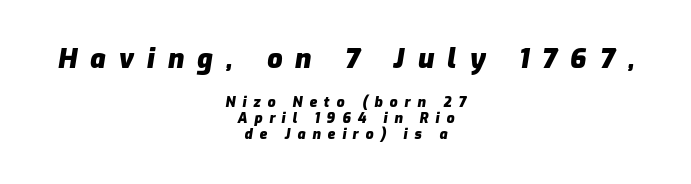
The compositor balanced each line on the midline. Is the type slanted? Yes — the strokes lean at a clear angle. What stands out about the letter spacing? Its width — letters are far apart. Rows of type sit shoulder to shoulder in the vertical direction. These two chunks differ in scale, with the top chunk taking the larger measure. The words here are not underlined.
